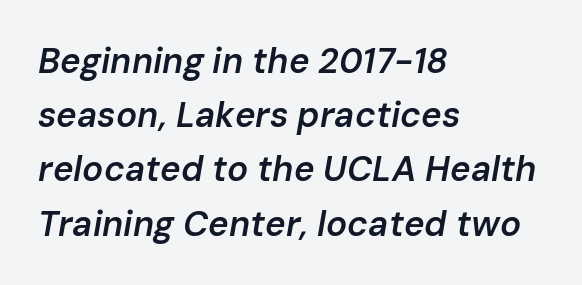
{"italic": "yes", "lean": "right", "slant_degrees": 10, "bold": "semi", "weight": "semibold", "width": "normal", "stroke_contrast": "low", "x_height": "medium", "monospaced": "no", "underline": "no", "align": "left", "line_spacing": "normal", "line_spacing_ratio": 1.55, "letter_spacing": "normal", "letter_spacing_em": 0.0, "glyph_px": 35}
